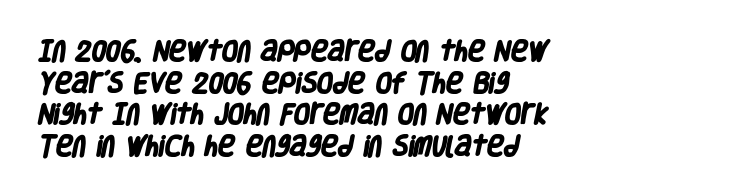
{"bold": "yes", "underline": "no", "align": "left", "line_spacing": "normal", "line_spacing_ratio": 1.37, "letter_spacing": "normal", "letter_spacing_em": 0.0, "glyph_px": 23}
